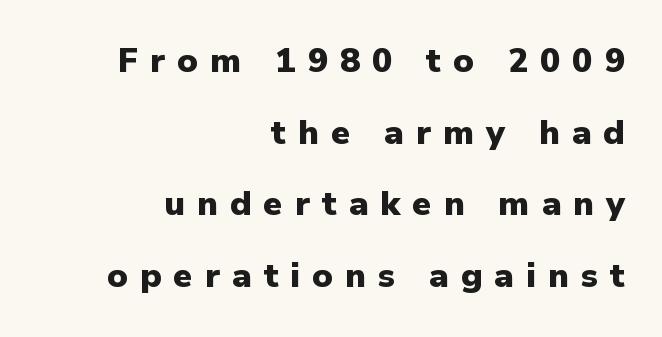
A typesetter would label this face a sans. Stroke thickness is high; the sample reads as a true bold. No italicization has been applied; the sample stays upright. Each line ends at the same right margin while the left side varies.
